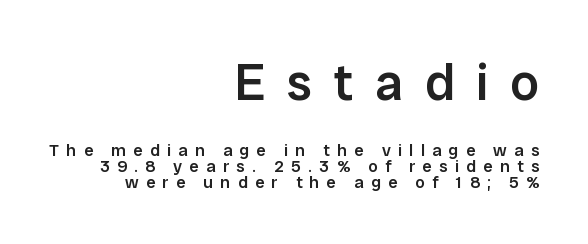
Q: Is the text bold? A: Semi-bold.
Q: Is the text italic (slanted)? A: No, it is upright.
Q: Is the typeface a serif or a sans-serif typeface? A: Sans-serif.
Q: Is the text underlined? A: No.
Q: How is the paragraph aligned? A: Right-aligned.
Q: Is the spacing between letters normal or unusually wide? A: Unusually wide.
Q: Is the spacing between lines tight, normal or loose? A: Tight.
Q: Which block of text is set in a larger size, the first (top) or the second (bottom)? A: The first (top) one.
Q: Width (condensed, normal, or wide)? A: Normal.
Q: Stroke contrast? A: Low.
Q: x-height? A: Medium.
Q: Monospaced? A: No.
